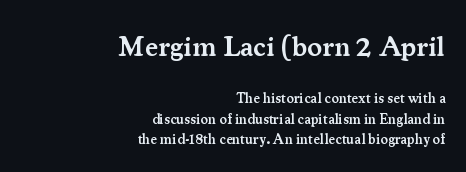
Q: Is the text bold? A: Semi-bold.
Q: Is the text italic (slanted)? A: No, it is upright.
Q: Is the typeface a serif or a sans-serif typeface? A: Serif.
Q: Is the text underlined? A: No.
Q: How is the paragraph aligned? A: Right-aligned.
Q: Is the spacing between letters normal or unusually wide? A: Normal.
Q: Is the spacing between lines tight, normal or loose? A: Normal.
Q: Which block of text is set in a larger size, the first (top) or the second (bottom)? A: The first (top) one.
Q: Width (condensed, normal, or wide)? A: Normal.
Q: Stroke contrast? A: Medium.
Q: x-height? A: Small.
Q: Monospaced? A: No.
